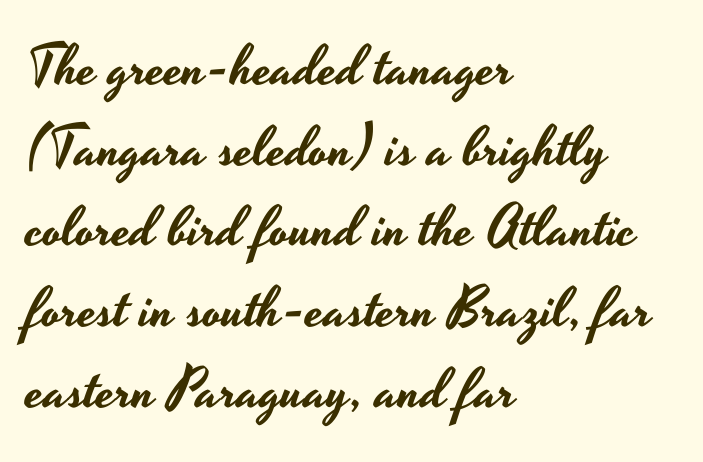
Q: Is the text italic (slanted)? A: Yes.
Q: Is the typeface a serif or a sans-serif typeface? A: Sans-serif.
Q: Is the text underlined? A: No.
Q: How is the paragraph aligned? A: Left-aligned.
Q: Is the spacing between letters normal or unusually wide? A: Normal.
Q: Is the spacing between lines tight, normal or loose? A: Normal.
Q: Width (condensed, normal, or wide)? A: Wide.
Q: Stroke contrast? A: Low.
Q: x-height? A: Small.
Q: Monospaced? A: No.
